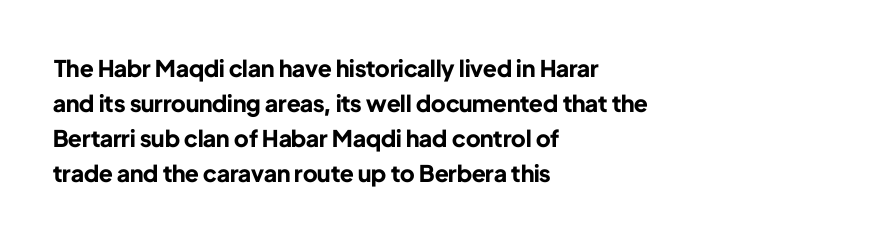
A normal amount of white space separates one row of letters from the next. The lines in this sample share a left origin and differ only in where they stop. Characters follow at the spacing the type designer built in. In terms of weight, the rendering is a true, heavy bold.
